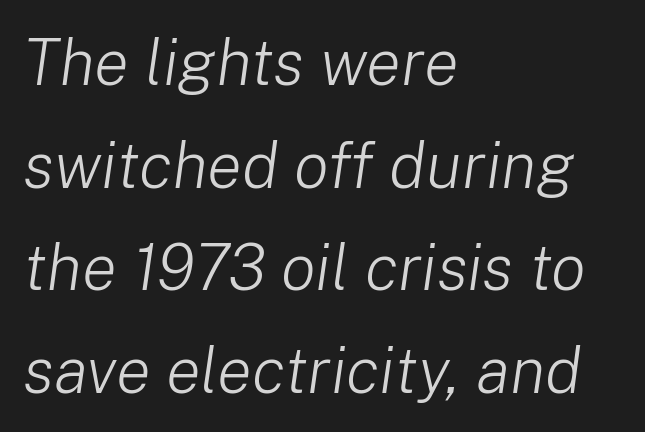
The image shows 65 px light type, italic (leaning right); set left-aligned, normal line spacing (1.58x), normal letter spacing, not underlined; low stroke contrast and a medium x-height.
